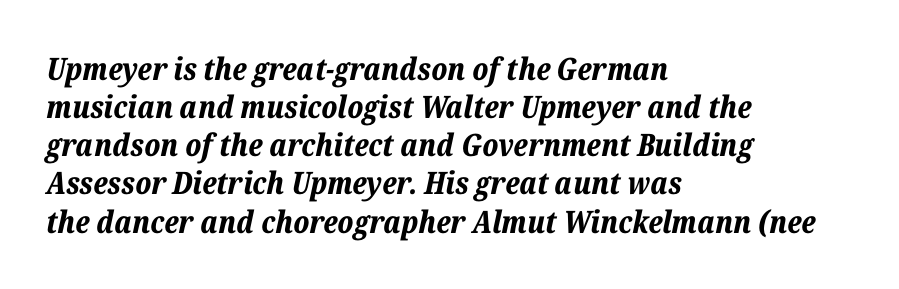
{"italic": "yes", "lean": "right", "slant_degrees": 12, "bold": "yes", "weight": "bold", "width": "normal", "stroke_contrast": "low", "x_height": "medium", "monospaced": "no", "underline": "no", "align": "left", "line_spacing_ratio": 1.23, "letter_spacing": "normal", "letter_spacing_em": 0.0, "glyph_px": 31}
